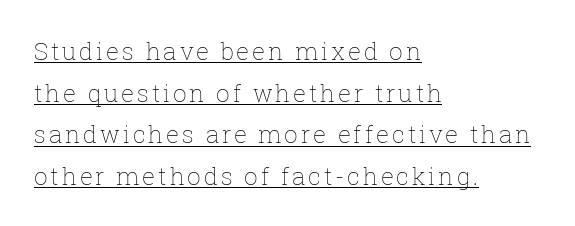
{"italic": "no", "bold": "no", "underline": "yes", "align": "left", "line_spacing_ratio": 1.73, "glyph_px": 24}
